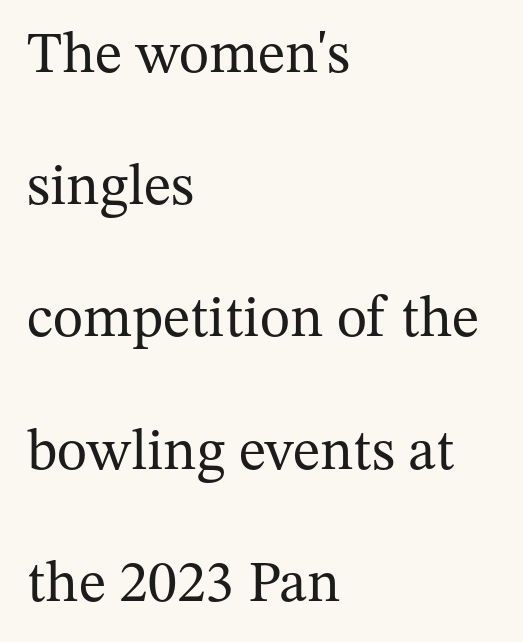
What kind of face is this? One with serifs. Baseline-to-baseline distance is far greater than the letter height. Every stem runs plumb, perpendicular to the baseline. All the whitespace from short lines collects on the right.
